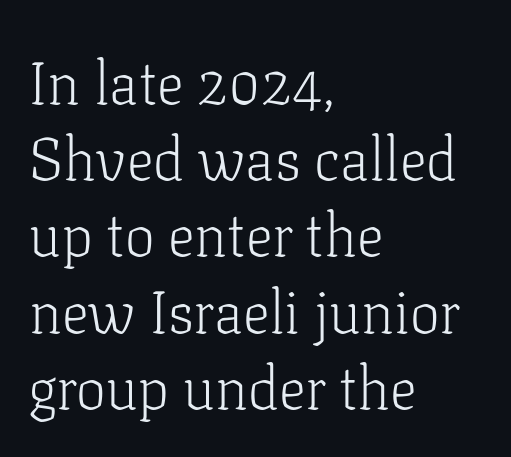
{"serif": "yes", "italic": "no", "bold": "no", "weight": "light", "width": "normal", "stroke_contrast": "low", "x_height": "medium", "monospaced": "no", "underline": "no", "align": "left", "line_spacing": "normal", "line_spacing_ratio": 1.27, "letter_spacing": "normal", "letter_spacing_em": 0.0, "glyph_px": 60}
